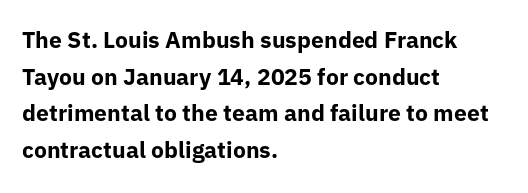
The image shows 23 px bold type, upright; set left-aligned, normal line spacing (1.59x), normal letter spacing, not underlined.
